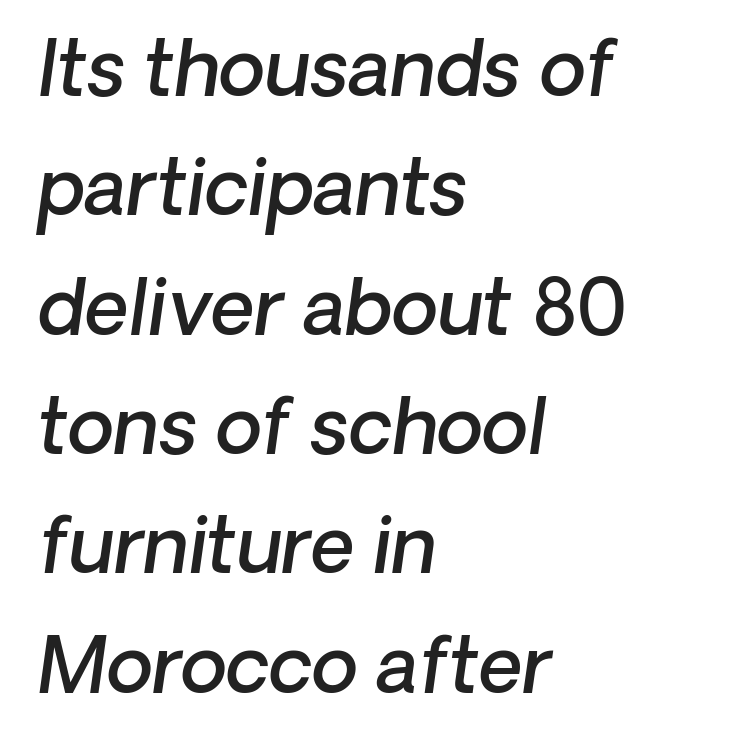
Q: Is the text bold? A: Semi-bold.
Q: Is the typeface a serif or a sans-serif typeface? A: Sans-serif.
Q: Is the text underlined? A: No.
Q: How is the paragraph aligned? A: Left-aligned.
Q: Is the spacing between letters normal or unusually wide? A: Normal.
Q: Is the spacing between lines tight, normal or loose? A: Normal.
Q: Width (condensed, normal, or wide)? A: Normal.
Q: Stroke contrast? A: Low.
Q: x-height? A: Medium.
Q: Monospaced? A: No.
